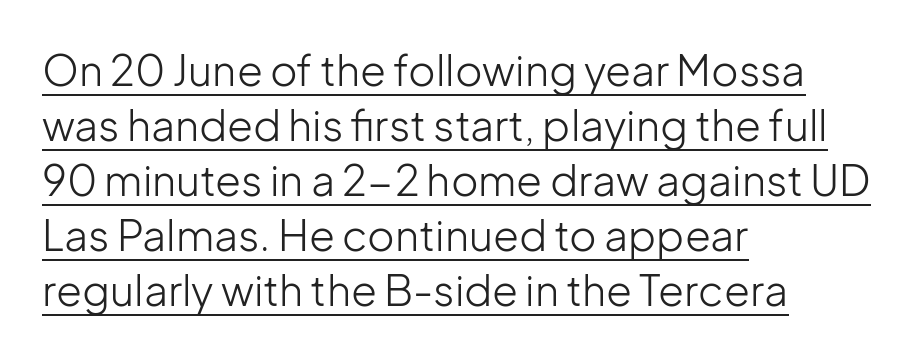
{"serif": "no", "italic": "no", "bold": "no", "weight": "light", "width": "normal", "stroke_contrast": "low", "x_height": "medium", "monospaced": "no", "underline": "yes", "align": "left", "line_spacing": "normal", "line_spacing_ratio": 1.31, "letter_spacing": "normal", "letter_spacing_em": 0.0, "glyph_px": 42}
